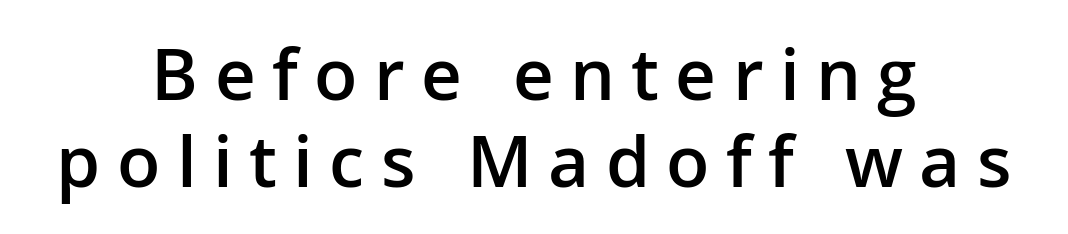
Q: Is the text bold? A: Semi-bold.
Q: Is the text italic (slanted)? A: No, it is upright.
Q: Is the typeface a serif or a sans-serif typeface? A: Sans-serif.
Q: Is the text underlined? A: No.
Q: How is the paragraph aligned? A: Centered.
Q: Is the spacing between letters normal or unusually wide? A: Unusually wide.
Q: Width (condensed, normal, or wide)? A: Normal.
Q: Stroke contrast? A: Low.
Q: x-height? A: Medium.
Q: Monospaced? A: No.
